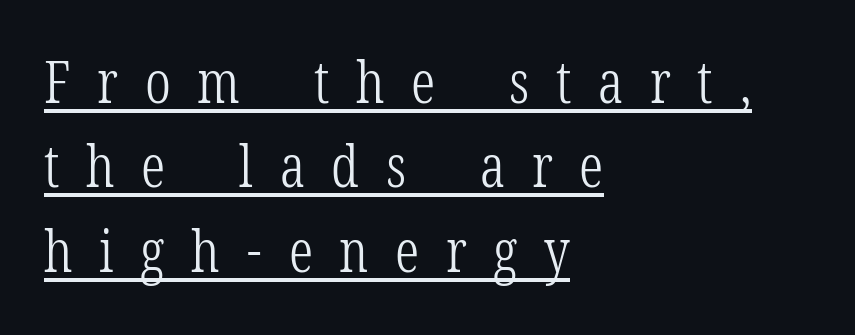
The image shows 59 px light, condensed serif type, upright; set left-aligned, normal line spacing (1.43x), unusually wide letter spacing (+0.45 em), underlined; low stroke contrast and a medium x-height.
